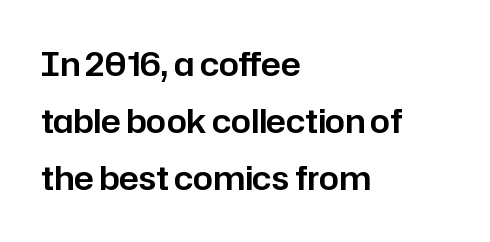
Q: Is the text italic (slanted)? A: No, it is upright.
Q: Is the typeface a serif or a sans-serif typeface? A: Sans-serif.
Q: Is the text underlined? A: No.
Q: How is the paragraph aligned? A: Left-aligned.
Q: Is the spacing between letters normal or unusually wide? A: Normal.
Q: Width (condensed, normal, or wide)? A: Normal.
Q: Stroke contrast? A: Low.
Q: x-height? A: Medium.
Q: Monospaced? A: No.
